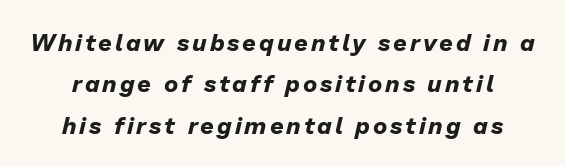
{"italic": "yes", "lean": "right", "slant_degrees": 13, "bold": "yes", "underline": "no", "line_spacing_ratio": 1.72, "glyph_px": 24}
